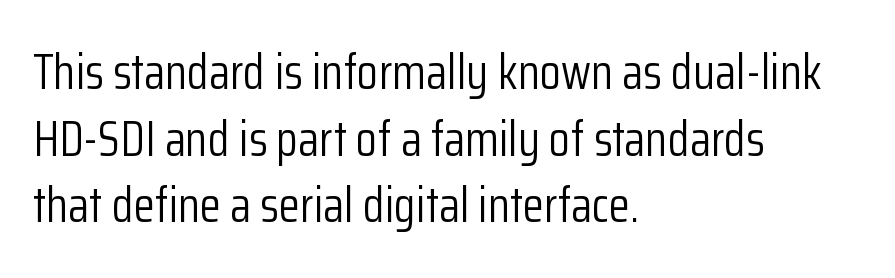
{"serif": "no", "italic": "no", "bold": "no", "weight": "light", "width": "condensed", "stroke_contrast": "low", "x_height": "medium", "monospaced": "no", "underline": "no", "align": "left", "line_spacing": "normal", "line_spacing_ratio": 1.36, "letter_spacing": "normal", "letter_spacing_em": 0.0, "glyph_px": 49}
